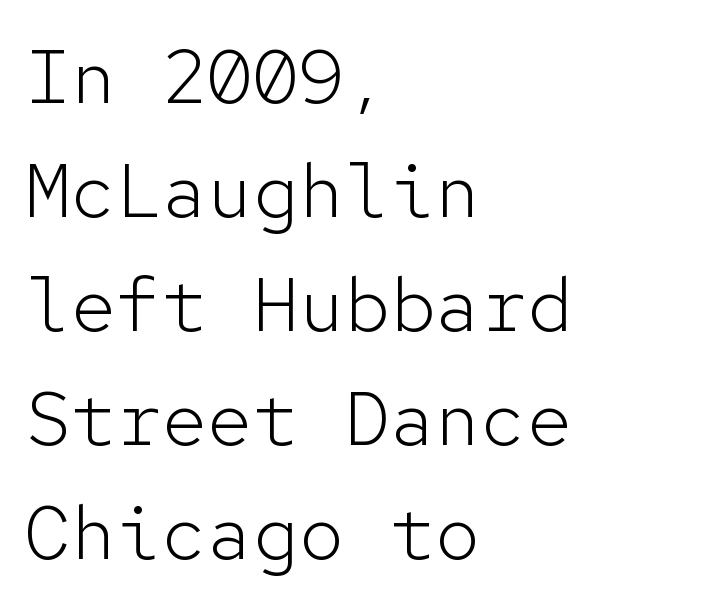
The image shows 76 px light sans-serif type, upright, monospaced; set left-aligned, normal line spacing (1.5x), normal letter spacing, not underlined; low stroke contrast and a medium x-height.
